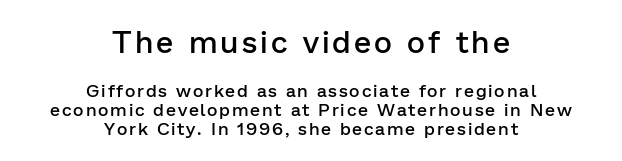
The image shows 31 px semibold sans-serif type, upright; set centered, tight line spacing (1.05x), not underlined; the first (top) block is 1.72x larger; low stroke contrast and a medium x-height.
